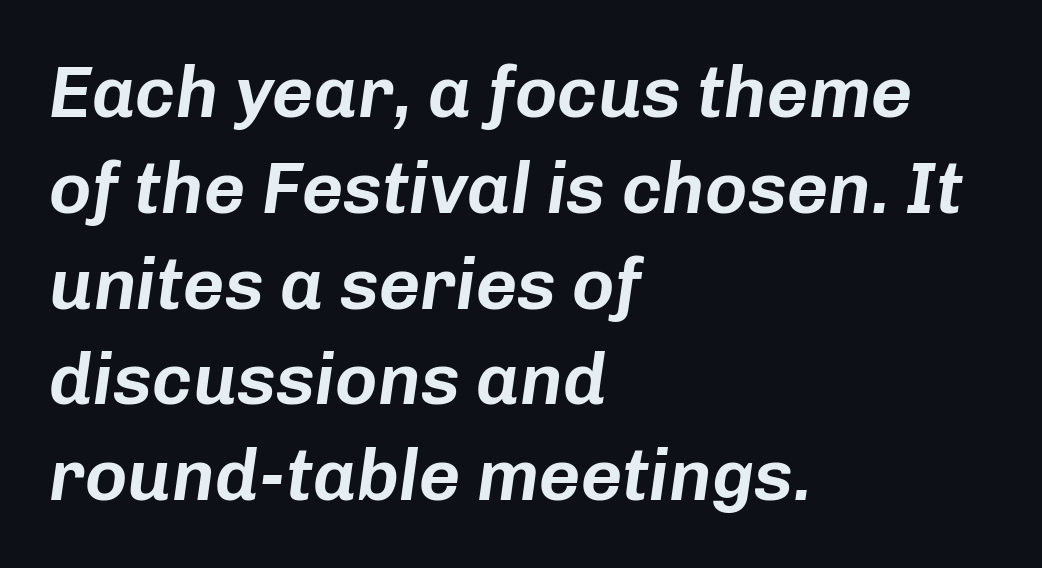
The image shows 72 px text type, italic (leaning right); set left-aligned, normal line spacing (1.33x), normal letter spacing, not underlined; low stroke contrast and a medium x-height.
